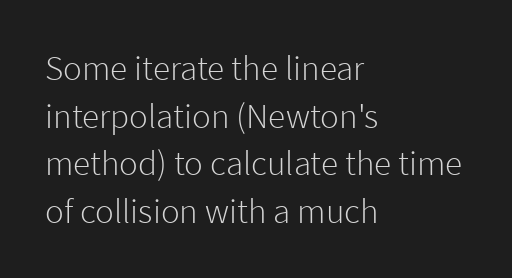
Q: Is the text bold? A: No.
Q: Is the text italic (slanted)? A: No, it is upright.
Q: Is the typeface a serif or a sans-serif typeface? A: Sans-serif.
Q: Is the text underlined? A: No.
Q: How is the paragraph aligned? A: Left-aligned.
Q: Is the spacing between letters normal or unusually wide? A: Normal.
Q: Is the spacing between lines tight, normal or loose? A: Normal.
Q: Width (condensed, normal, or wide)? A: Normal.
Q: Stroke contrast? A: Low.
Q: x-height? A: Medium.
Q: Monospaced? A: No.
